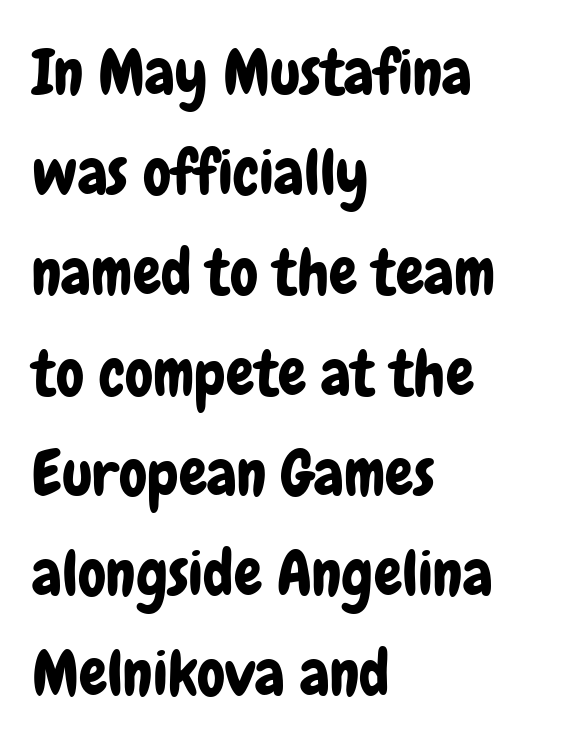
{"serif": "no", "italic": "no", "width": "condensed", "stroke_contrast": "low", "x_height": "medium", "monospaced": "no", "underline": "no", "align": "left", "line_spacing": "normal", "line_spacing_ratio": 1.59, "letter_spacing": "normal", "letter_spacing_em": 0.0, "glyph_px": 63}
